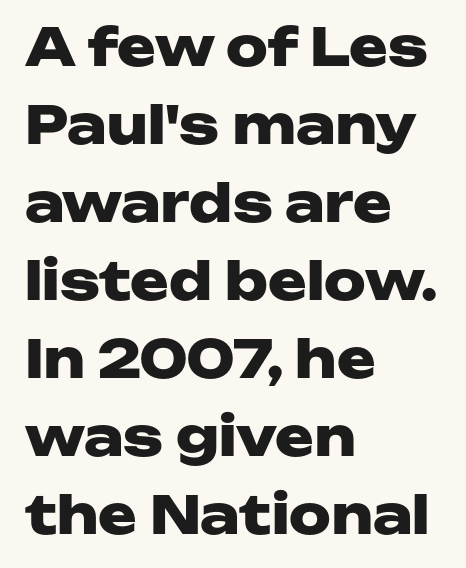
Q: Is the text bold? A: Yes.
Q: Is the text italic (slanted)? A: No, it is upright.
Q: Is the typeface a serif or a sans-serif typeface? A: Sans-serif.
Q: Is the text underlined? A: No.
Q: How is the paragraph aligned? A: Left-aligned.
Q: Is the spacing between letters normal or unusually wide? A: Normal.
Q: Is the spacing between lines tight, normal or loose? A: Normal.
Q: Width (condensed, normal, or wide)? A: Wide.
Q: Stroke contrast? A: Low.
Q: x-height? A: Medium.
Q: Monospaced? A: No.
